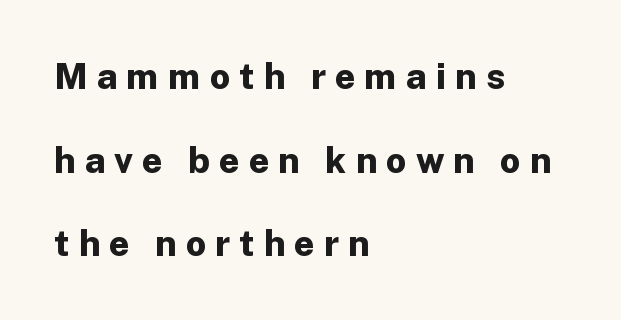
{"serif": "no", "italic": "no", "bold": "yes", "weight": "bold", "width": "normal", "stroke_contrast": "low", "x_height": "medium", "monospaced": "no", "underline": "no", "align": "left", "line_spacing": "loose", "line_spacing_ratio": 2.32, "letter_spacing": "wide", "letter_spacing_em": 0.25, "glyph_px": 36}
